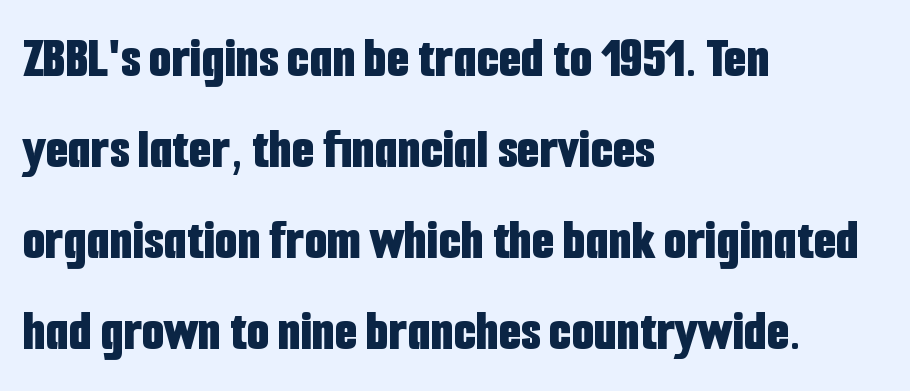
The image shows 58 px bold, condensed sans-serif type, upright; set left-aligned, normal line spacing (1.57x), normal letter spacing, not underlined; low stroke contrast and a medium x-height.
